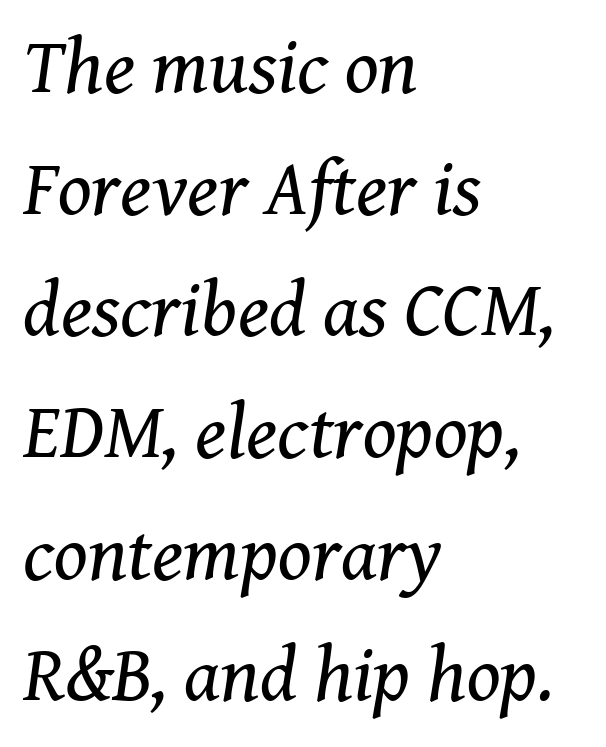
The image shows 78 px regular-weight serif type, italic (leaning right); set left-aligned, normal line spacing (1.56x), normal letter spacing, not underlined; medium stroke contrast and a medium x-height.
